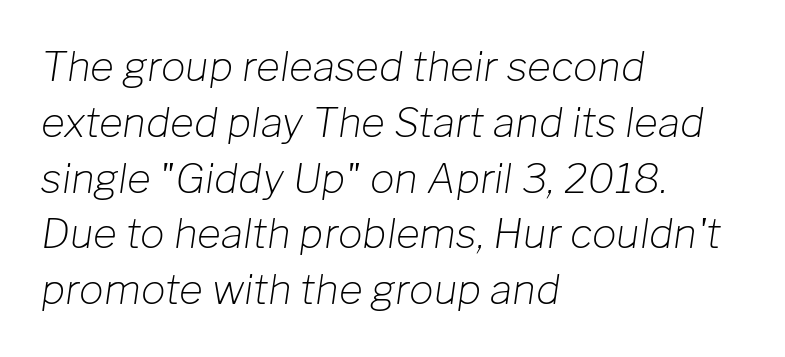
The image shows 41 px light type, italic (leaning right); set left-aligned, normal line spacing (1.36x), normal letter spacing, not underlined; low stroke contrast and a medium x-height.
